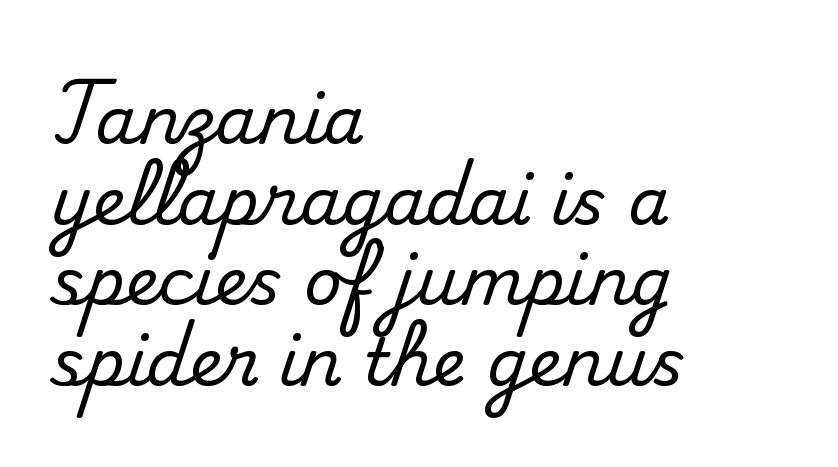
Q: Is the text italic (slanted)? A: Yes.
Q: Is the typeface a serif or a sans-serif typeface? A: Serif.
Q: Is the text underlined? A: No.
Q: How is the paragraph aligned? A: Left-aligned.
Q: Is the spacing between letters normal or unusually wide? A: Normal.
Q: Width (condensed, normal, or wide)? A: Normal.
Q: Stroke contrast? A: Medium.
Q: x-height? A: Small.
Q: Monospaced? A: No.
